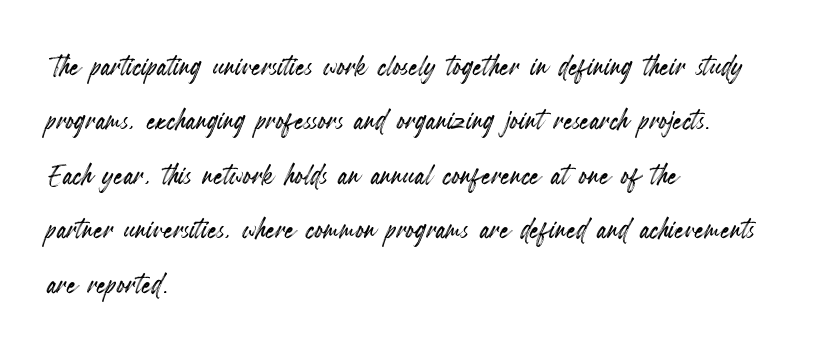
The image shows 37 px condensed type; set left-aligned, normal line spacing (1.47x), normal letter spacing, not underlined; a small x-height.
